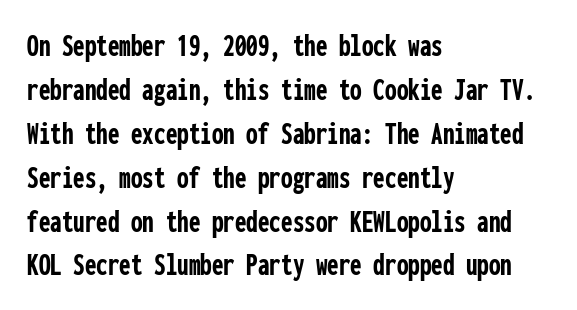
Every stem runs plumb, perpendicular to the baseline. Words appear dense and cohesive because spacing is normal. These lines stack with their left ends in a neat column. Is the type bold? Yes — the strokes are clearly thick and heavy.
